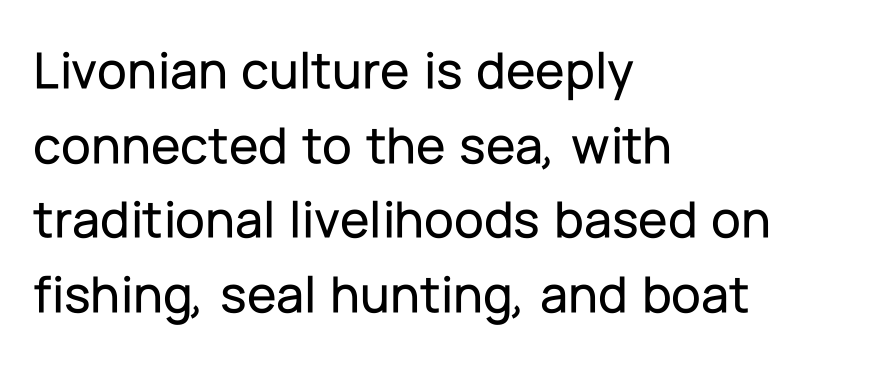
The image shows 54 px sans-serif type, upright; set left-aligned, normal line spacing (1.38x), normal letter spacing, not underlined; low stroke contrast and a medium x-height.
